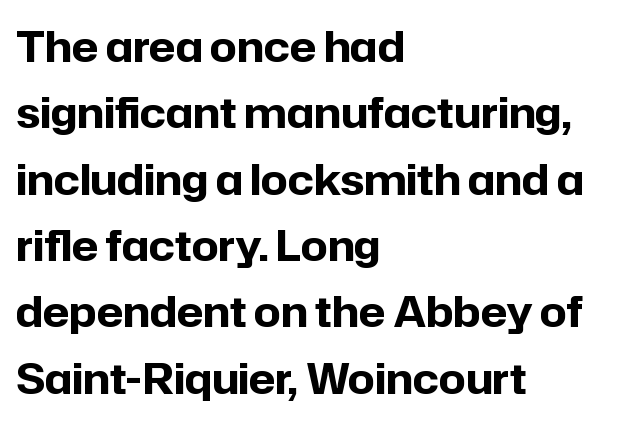
{"serif": "no", "italic": "no", "bold": "yes", "weight": "bold", "width": "normal", "stroke_contrast": "low", "x_height": "medium", "monospaced": "no", "underline": "no", "align": "left", "line_spacing": "normal", "line_spacing_ratio": 1.58, "letter_spacing": "normal", "letter_spacing_em": 0.0, "glyph_px": 42}
